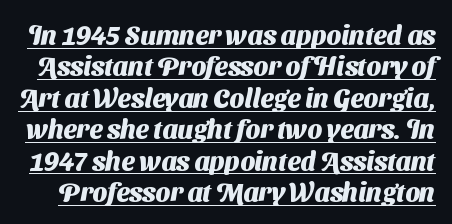
Typographic density is high because the face is bold. The rendering keeps characters at their native spacing. The lettering is marked with a stroke running underneath it.
